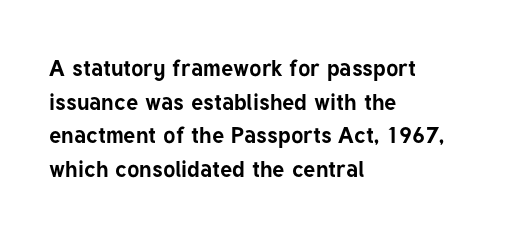
Each line starts at the same left margin while the right side varies. One glance says typical: line gaps are just what's usual. Nope, not italic — everything's standing straight. Plenty of ink on the page — the face is bold.
